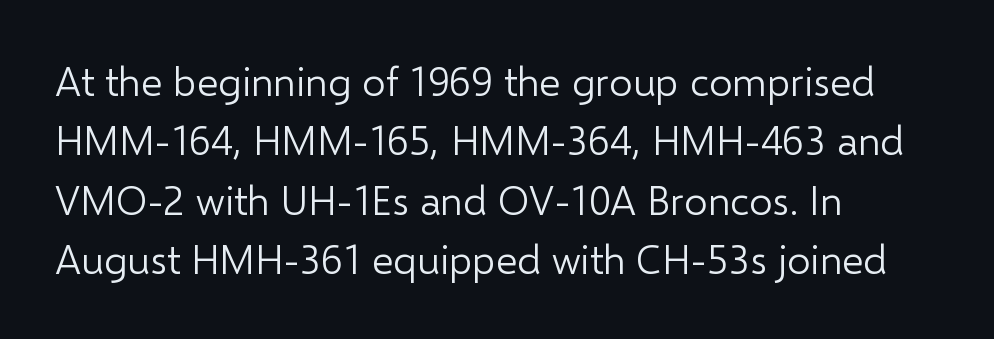
Q: Is the text bold? A: No.
Q: Is the text italic (slanted)? A: No, it is upright.
Q: Is the typeface a serif or a sans-serif typeface? A: Sans-serif.
Q: Is the text underlined? A: No.
Q: How is the paragraph aligned? A: Left-aligned.
Q: Is the spacing between letters normal or unusually wide? A: Normal.
Q: Is the spacing between lines tight, normal or loose? A: Normal.
Q: Width (condensed, normal, or wide)? A: Normal.
Q: Stroke contrast? A: Low.
Q: x-height? A: Medium.
Q: Monospaced? A: No.
